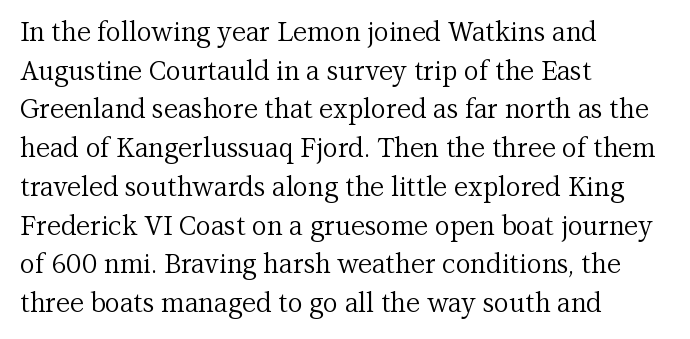
Posture: vertical. The weight tops out at a normal text grade. Words appear dense and cohesive because spacing is normal. If you drew a ruler down the left edge, every line would touch it. Line spacing here is normal. Underline: absent.
